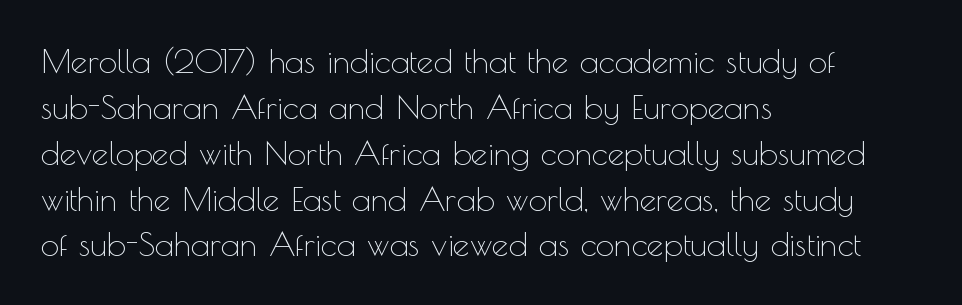
{"serif": "no", "italic": "no", "bold": "no", "weight": "thin", "width": "normal", "x_height": "small", "monospaced": "no", "underline": "no", "align": "left", "line_spacing": "normal", "line_spacing_ratio": 1.39, "letter_spacing": "normal", "letter_spacing_em": 0.0, "glyph_px": 33}
